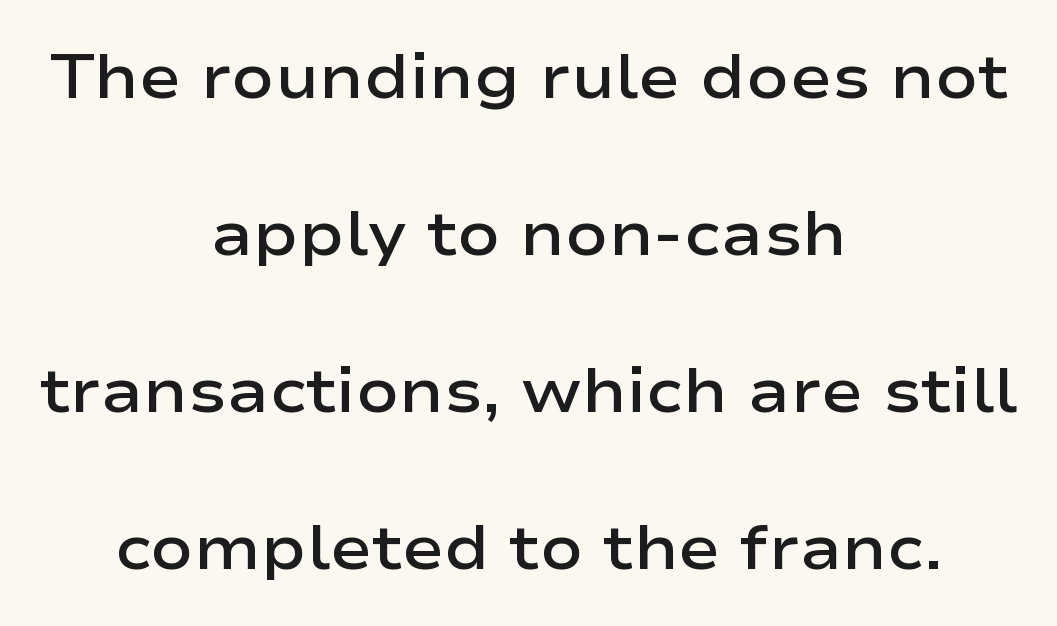
The image shows 63 px semibold, wide sans-serif type, upright; set centered, loose line spacing (2.49x), normal letter spacing, not underlined; low stroke contrast and a medium x-height.
